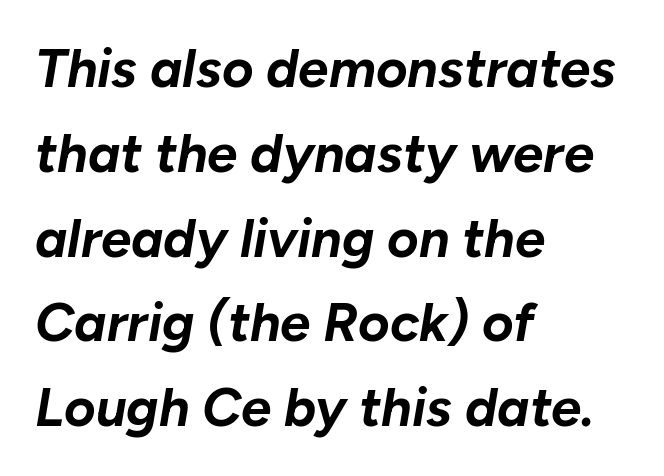
The image shows 54 px bold type, italic (leaning right); set left-aligned, normal line spacing (1.57x), normal letter spacing, not underlined; low stroke contrast and a medium x-height.
